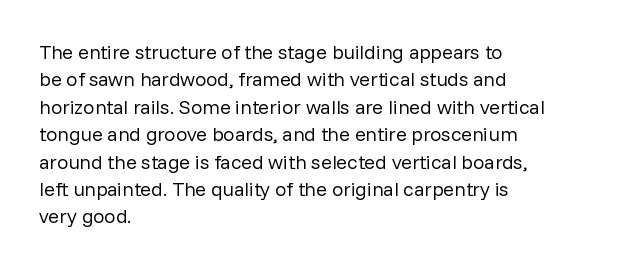
{"italic": "no", "bold": "no", "underline": "no", "align": "left", "line_spacing": "normal", "line_spacing_ratio": 1.37, "letter_spacing": "normal", "letter_spacing_em": 0.0, "glyph_px": 20}
